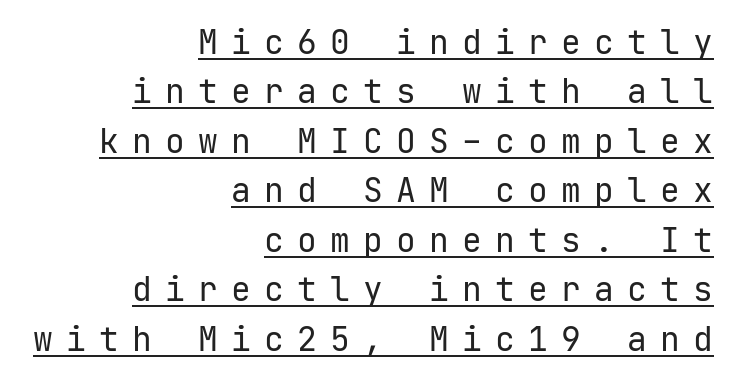
Looks like terminal output: every glyph gets an equal slot. Tracking here is generous; glyphs stand well apart from one another. Summary of weight: not heavy and not bold. Leading matches the norm, producing a regular column. The paragraph shown leans on its right margin. Font category for this specimen: sans-serif.
